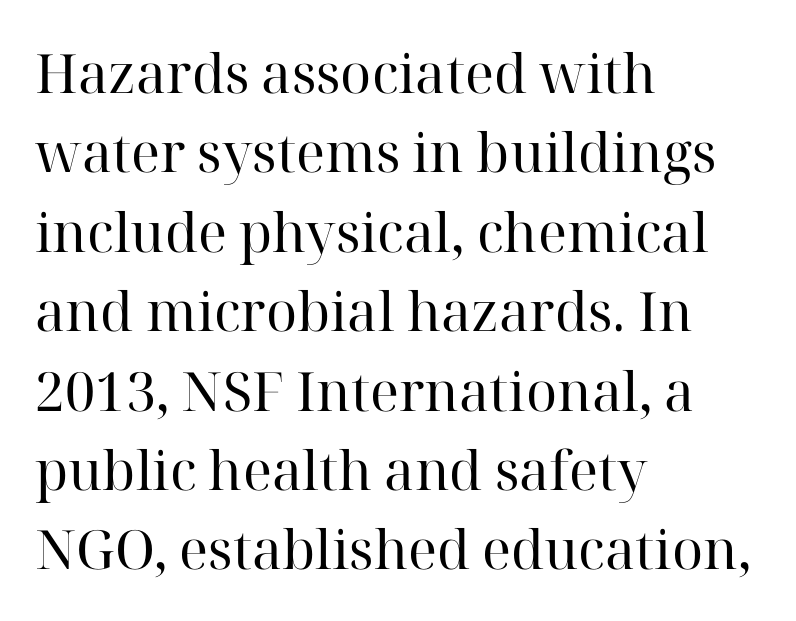
Q: Is the text bold? A: No.
Q: Is the text italic (slanted)? A: No, it is upright.
Q: Is the typeface a serif or a sans-serif typeface? A: Serif.
Q: Is the text underlined? A: No.
Q: How is the paragraph aligned? A: Left-aligned.
Q: Is the spacing between letters normal or unusually wide? A: Normal.
Q: Is the spacing between lines tight, normal or loose? A: Normal.
Q: Width (condensed, normal, or wide)? A: Normal.
Q: Stroke contrast? A: High.
Q: x-height? A: Medium.
Q: Monospaced? A: No.
